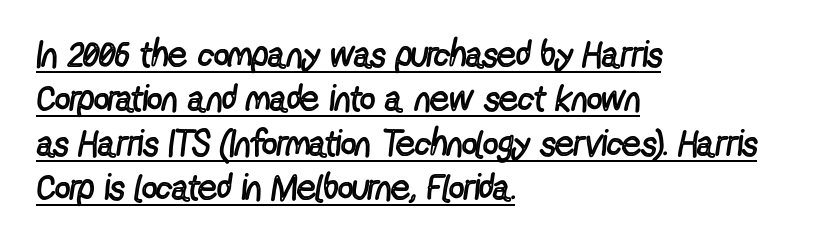
{"serif": "no", "bold": "no", "weight": "regular", "width": "condensed", "x_height": "medium", "monospaced": "no", "underline": "yes", "align": "left", "line_spacing_ratio": 1.2, "letter_spacing": "normal", "letter_spacing_em": 0.0, "glyph_px": 37}
